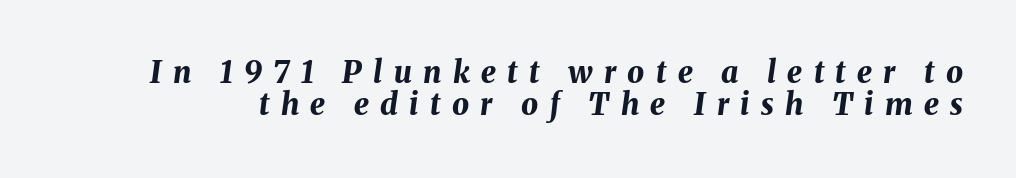
{"italic": "yes", "lean": "right", "slant_degrees": 8, "bold": "yes", "weight": "bold", "width": "normal", "stroke_contrast": "medium", "x_height": "medium", "monospaced": "no", "underline": "no", "line_spacing": "tight", "line_spacing_ratio": 1.07, "letter_spacing": "wide", "letter_spacing_em": 0.38, "glyph_px": 30}
